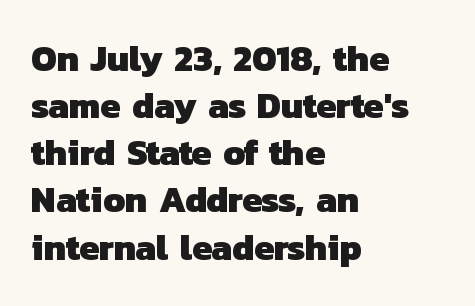
The image shows 36 px heavy sans-serif type; set left-aligned, normal line spacing (1.31x), normal letter spacing, not underlined; low stroke contrast and a medium x-height.
